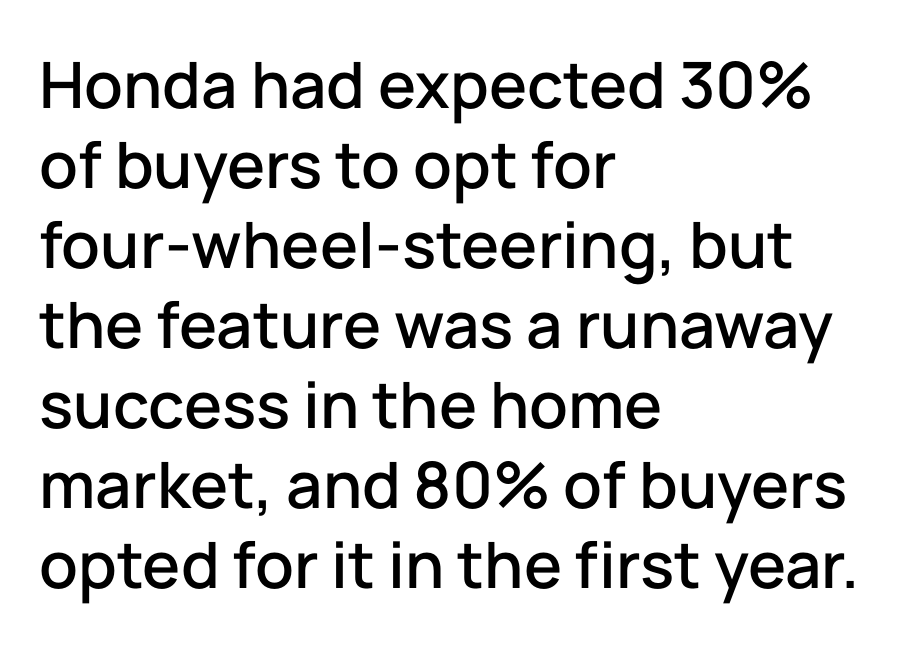
{"serif": "no", "italic": "no", "width": "normal", "stroke_contrast": "low", "x_height": "medium", "monospaced": "no", "underline": "no", "align": "left", "line_spacing": "normal", "line_spacing_ratio": 1.25, "letter_spacing": "normal", "letter_spacing_em": 0.0, "glyph_px": 64}
